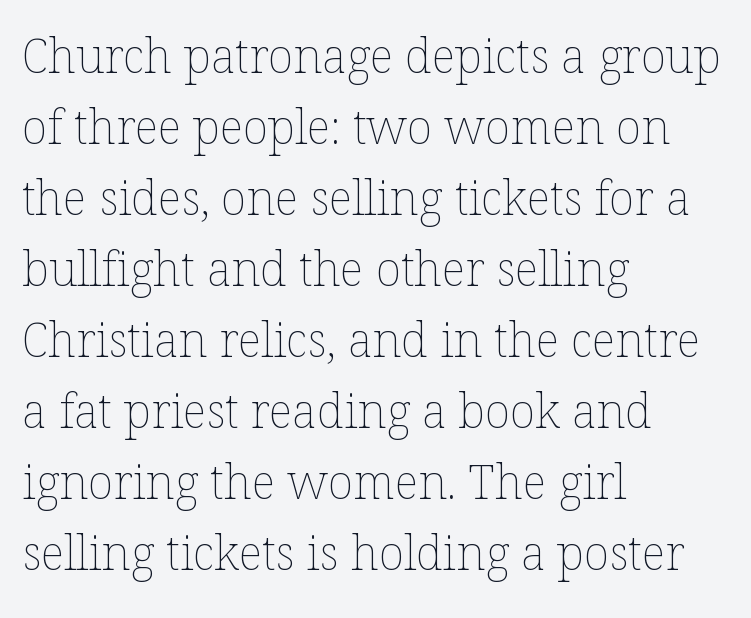
Q: Is the text bold? A: No.
Q: Is the text italic (slanted)? A: No, it is upright.
Q: Is the text underlined? A: No.
Q: How is the paragraph aligned? A: Left-aligned.
Q: Is the spacing between letters normal or unusually wide? A: Normal.
Q: Is the spacing between lines tight, normal or loose? A: Normal.
Q: Width (condensed, normal, or wide)? A: Normal.
Q: Stroke contrast? A: Low.
Q: x-height? A: Medium.
Q: Monospaced? A: No.
